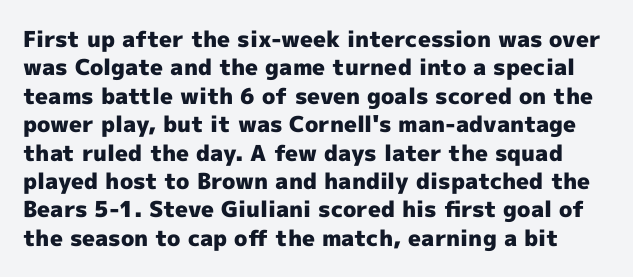
{"italic": "no", "bold": "yes", "underline": "no", "line_spacing": "normal", "line_spacing_ratio": 1.29, "letter_spacing": "normal", "letter_spacing_em": 0.0, "glyph_px": 22}
